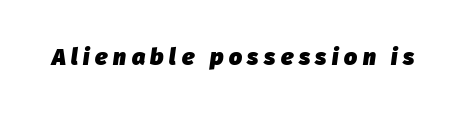
Q: Is the text bold? A: Yes.
Q: Is the text italic (slanted)? A: Yes, it leans right by about 8 degrees.
Q: Is the text underlined? A: No.
Q: Is the spacing between letters normal or unusually wide? A: Unusually wide.
